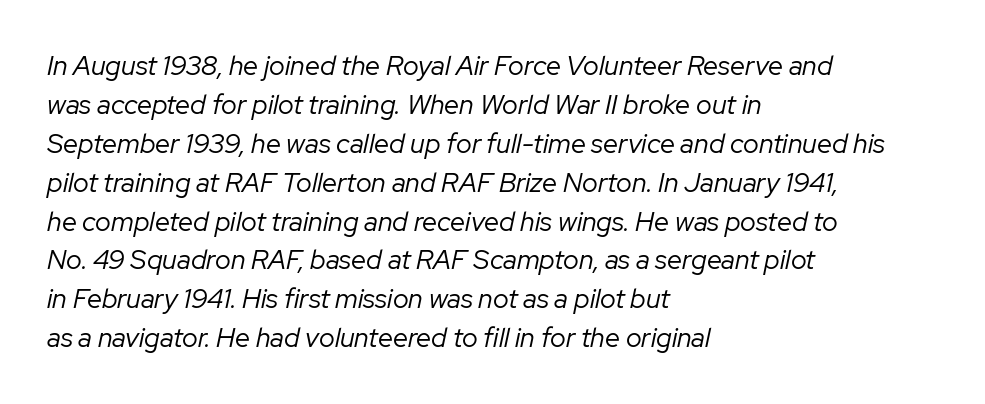
Q: Is the text bold? A: No.
Q: Is the text italic (slanted)? A: Yes, it leans right by about 12 degrees.
Q: Is the text underlined? A: No.
Q: How is the paragraph aligned? A: Left-aligned.
Q: Is the spacing between letters normal or unusually wide? A: Normal.
Q: Is the spacing between lines tight, normal or loose? A: Normal.
